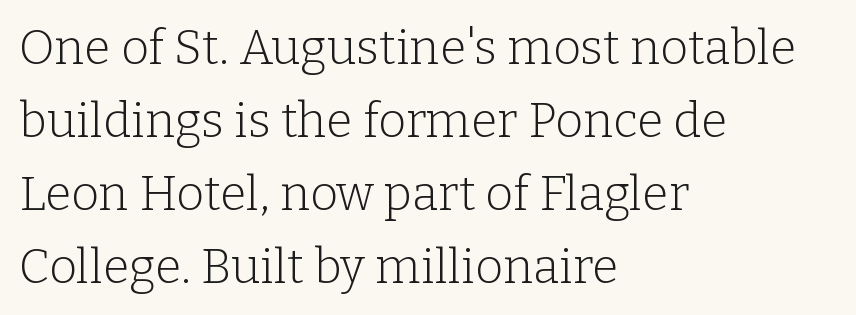
{"serif": "yes", "italic": "no", "bold": "no", "weight": "light", "width": "normal", "stroke_contrast": "low", "x_height": "medium", "monospaced": "no", "underline": "no", "align": "left", "line_spacing": "normal", "line_spacing_ratio": 1.52, "letter_spacing": "normal", "letter_spacing_em": 0.0, "glyph_px": 48}
